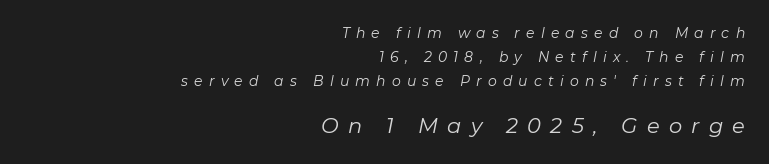
Reading down the block, your eye finds every line finishing at a fixed right position. Type size steps up from the first block to the second. A light-to-regular cut is what we see here. The face used here is rendered with a markedly widened letterfit.
